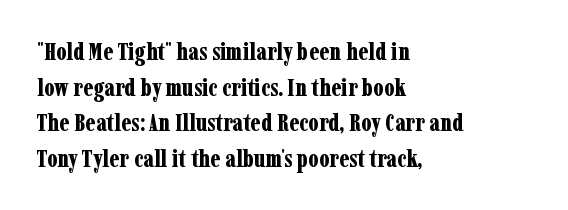
Q: Is the text bold? A: Yes.
Q: Is the text italic (slanted)? A: No, it is upright.
Q: Is the text underlined? A: No.
Q: How is the paragraph aligned? A: Left-aligned.
Q: Is the spacing between letters normal or unusually wide? A: Normal.
Q: Is the spacing between lines tight, normal or loose? A: Normal.
